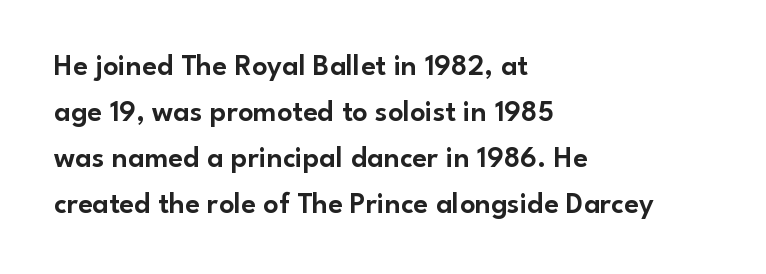
Between one letter and the next there's only the usual sliver of space. The letters advance in unequal steps, a hallmark of proportional type. Short and long lines alike share a common starting point at left. These lines are composed in type without serifs. Notice how descenders clear the ascenders below comfortably — that's standard leading. Notice how the stems are strictly vertical — no italics here.
